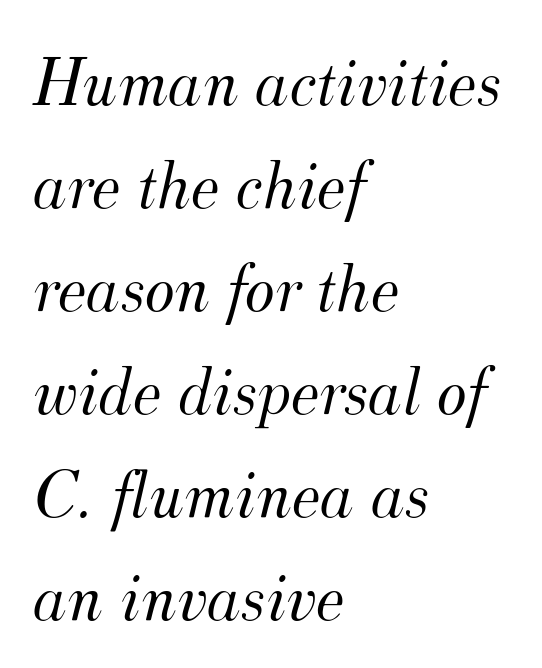
{"serif": "yes", "italic": "yes", "lean": "right", "slant_degrees": 12, "bold": "no", "weight": "light", "width": "normal", "stroke_contrast": "medium", "x_height": "small", "monospaced": "no", "underline": "no", "align": "left", "line_spacing": "normal", "line_spacing_ratio": 1.45, "letter_spacing": "normal", "letter_spacing_em": 0.0, "glyph_px": 71}
